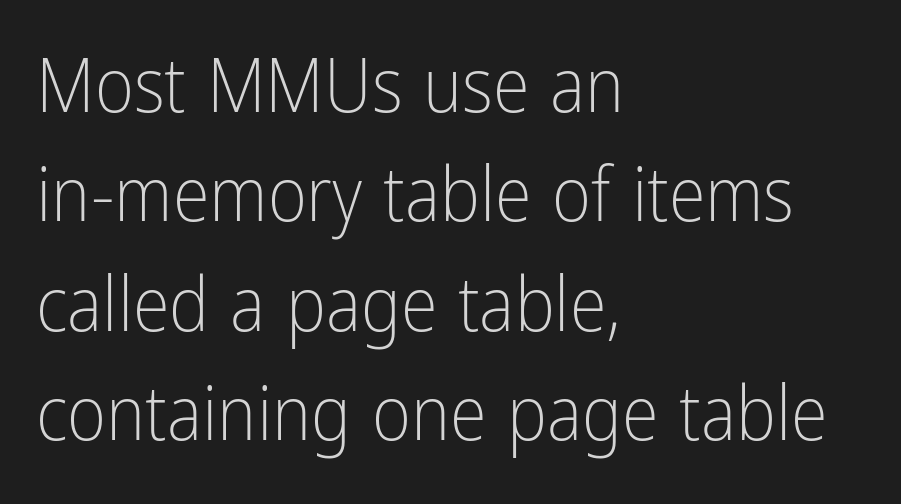
Vertically, the passage feels balanced, rows spaced as you'd expect. Each line starts at the same left margin while the right side varies. Rendered with straight, roman letterforms. Varying glyph widths throughout — classic text-font behaviour. Anything drawn beneath the words? Only blank space. These lines are composed in type without serifs.
